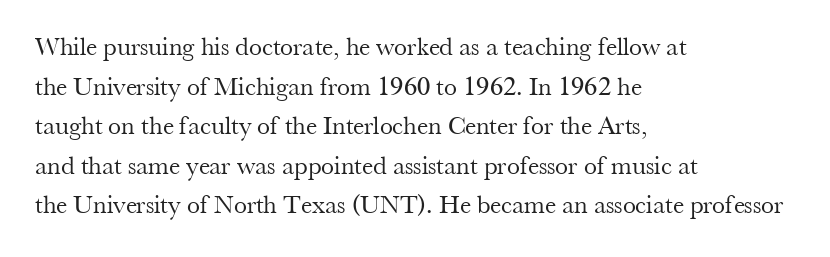
{"italic": "no", "bold": "no", "underline": "no", "align": "left", "line_spacing": "normal", "line_spacing_ratio": 1.52, "letter_spacing": "normal", "letter_spacing_em": 0.0, "glyph_px": 26}
